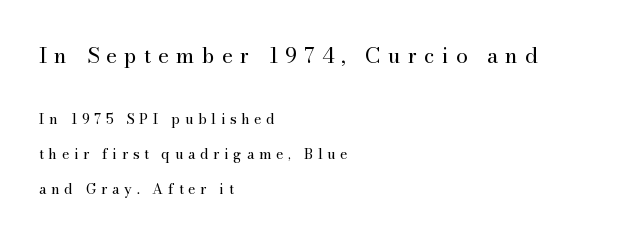
The image shows 21 px text type, upright; set left-aligned, loose line spacing (2.49x), unusually wide letter spacing (+0.34 em), not underlined; the first (top) block is 1.5x larger.
